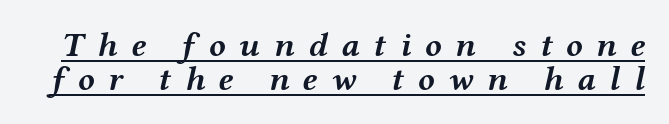
Q: Is the text bold? A: Yes.
Q: Is the text italic (slanted)? A: Yes, it leans right by about 12 degrees.
Q: Is the text underlined? A: Yes.
Q: Is the spacing between letters normal or unusually wide? A: Unusually wide.
Q: Is the spacing between lines tight, normal or loose? A: Tight.
Q: Width (condensed, normal, or wide)? A: Wide.
Q: Stroke contrast? A: Medium.
Q: x-height? A: Medium.
Q: Monospaced? A: No.
